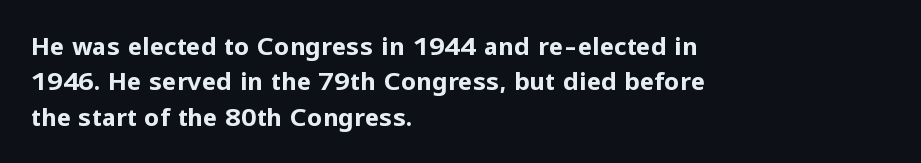
The baseline area is clear. Rendered with straight, roman letterforms. The face used here has the dense, thick strokes of a bold. One-word summary of the alignment: left.
